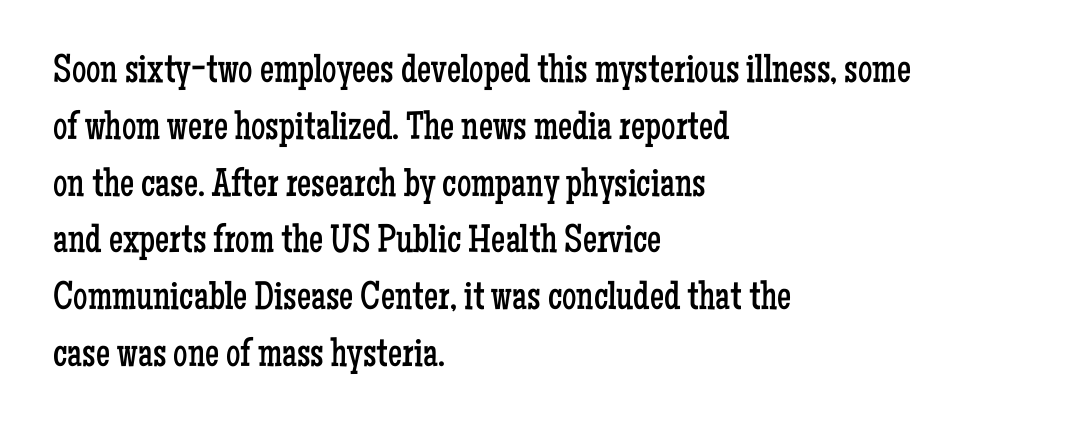
{"serif": "yes", "italic": "no", "bold": "no", "weight": "regular", "width": "condensed", "stroke_contrast": "low", "x_height": "medium", "monospaced": "no", "underline": "no", "align": "left", "line_spacing": "normal", "line_spacing_ratio": 1.42, "letter_spacing": "normal", "letter_spacing_em": 0.0, "glyph_px": 40}
